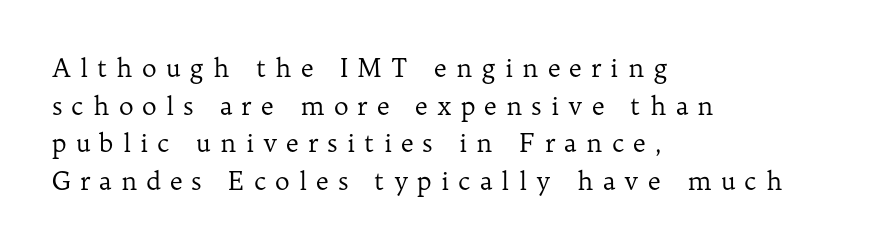
Q: Is the text bold? A: No.
Q: Is the text italic (slanted)? A: No, it is upright.
Q: Is the text underlined? A: No.
Q: How is the paragraph aligned? A: Left-aligned.
Q: Is the spacing between letters normal or unusually wide? A: Unusually wide.
Q: Is the spacing between lines tight, normal or loose? A: Normal.
